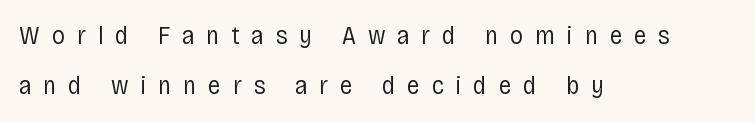
{"italic": "no", "bold": "no", "underline": "no", "align": "left", "line_spacing": "loose", "line_spacing_ratio": 1.94, "letter_spacing": "wide", "letter_spacing_em": 0.46, "glyph_px": 26}
